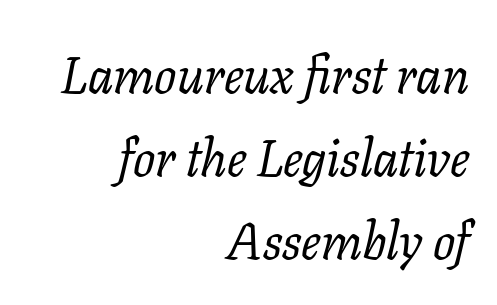
The image shows 52 px regular-weight serif type, italic (leaning right); set right-aligned, normal line spacing (1.6x), normal letter spacing, not underlined; low stroke contrast and a medium x-height.
